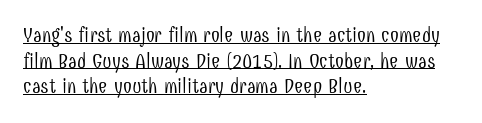
{"italic": "no", "bold": "no", "underline": "yes", "align": "left", "line_spacing": "normal", "line_spacing_ratio": 1.28, "letter_spacing": "normal", "letter_spacing_em": 0.0, "glyph_px": 20}
